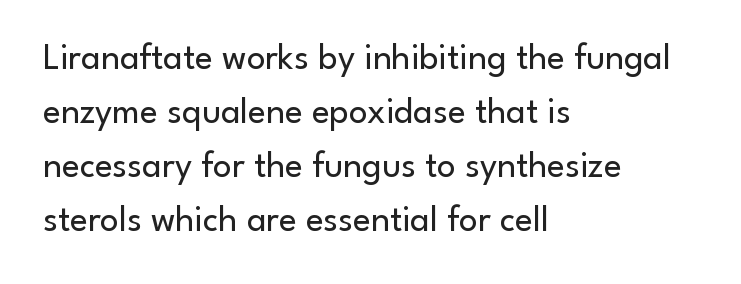
The image shows 37 px regular-weight sans-serif type, upright; set left-aligned, normal line spacing (1.46x), normal letter spacing, not underlined; low stroke contrast and a small x-height.
